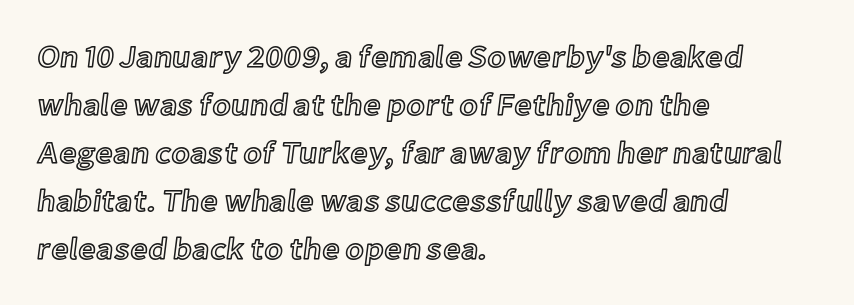
The image shows 31 px text type; set left-aligned, normal line spacing (1.55x), normal letter spacing, not underlined; a medium x-height.
